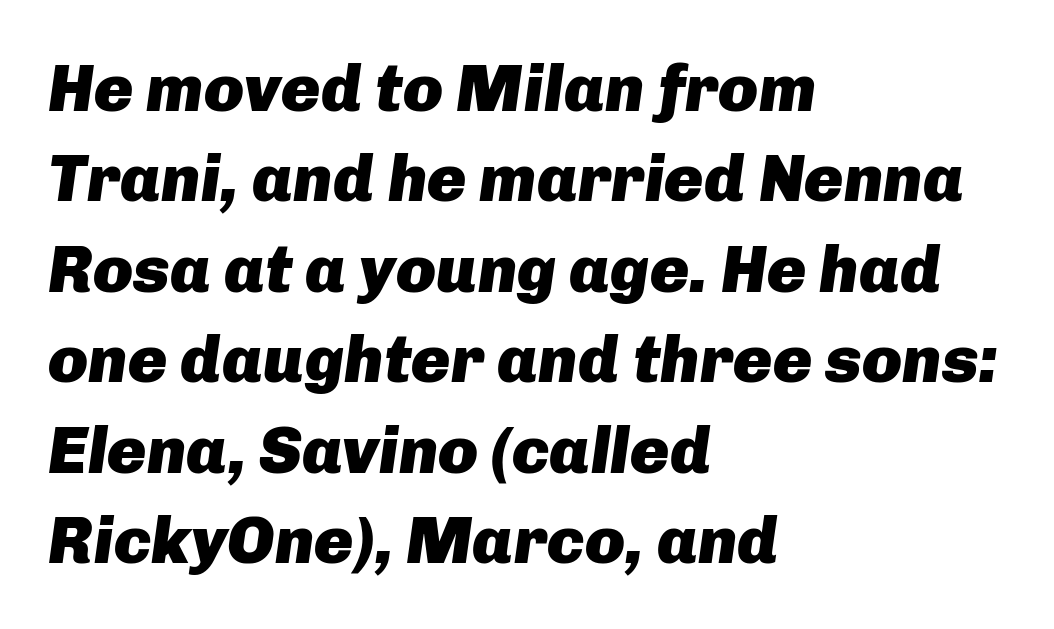
A typesetter would call this proportional, since set widths differ per character. These lines were composed using italics. Horizontal bands of white between lines are of average thickness. The letters are bold, with thick, heavy strokes.
